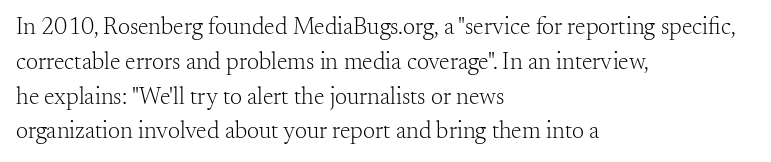
The image shows 24 px text type, upright; set left-aligned, normal line spacing (1.45x), normal letter spacing, not underlined.
